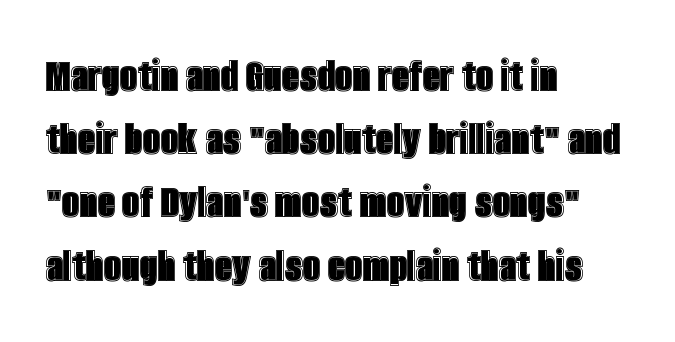
The image shows 49 px condensed type, upright; set left-aligned, normal line spacing (1.29x), normal letter spacing, not underlined; a large x-height.
